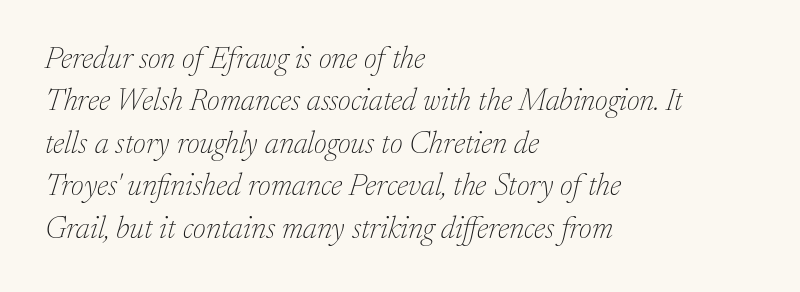
The image shows 31 px thin serif type, italic (leaning right); set left-aligned, normal line spacing (1.37x), normal letter spacing, not underlined; low stroke contrast and a medium x-height.
